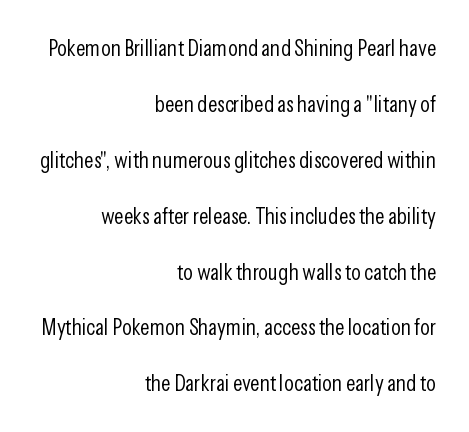
Letter spacing: default. Clear beneath every line of the passage. No letter is thick-stroked: the sample isn't bold. This block would shrink considerably if given ordinary leading; it's expanded now. Leftover space on each line is placed entirely before the opening word. In terms of posture, this sample is upright.
